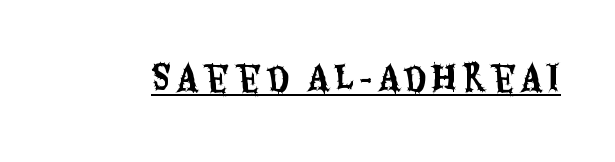
Here the designer chose a conventional face with non-uniform glyph widths. A continuous stroke trails under the words, as in a hyperlink. The passage shown is typeset with a sans-serif family. You can tell it's not italic because the verticals are truly vertical.
